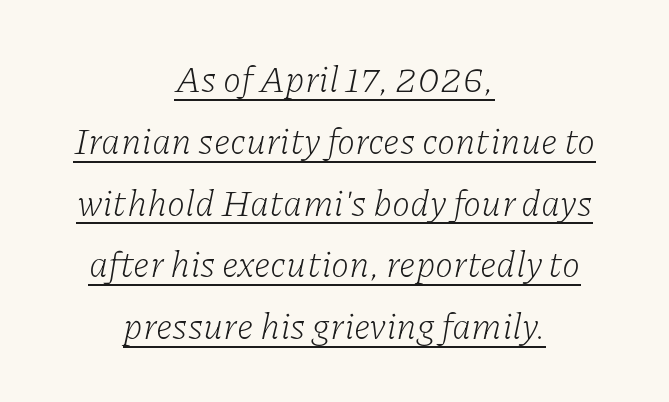
This sample uses plain, unmodified letter spacing. Letters have the restrained weight of plain body copy at most. The passage shown is typeset with a serif family. The letters advance in unequal steps, a hallmark of proportional type.
